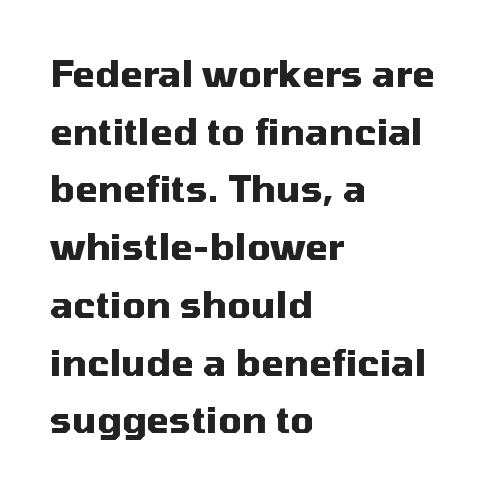
The image shows 37 px heavy sans-serif type, upright; set left-aligned, normal line spacing (1.56x), normal letter spacing, not underlined; medium stroke contrast and a medium x-height.
